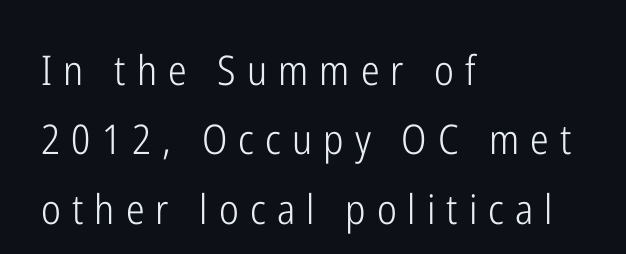
Q: Is the text bold? A: No.
Q: Is the text italic (slanted)? A: No, it is upright.
Q: Is the typeface a serif or a sans-serif typeface? A: Sans-serif.
Q: Is the text underlined? A: No.
Q: How is the paragraph aligned? A: Left-aligned.
Q: Is the spacing between letters normal or unusually wide? A: Unusually wide.
Q: Is the spacing between lines tight, normal or loose? A: Normal.
Q: Width (condensed, normal, or wide)? A: Condensed.
Q: Stroke contrast? A: Low.
Q: x-height? A: Medium.
Q: Monospaced? A: No.
